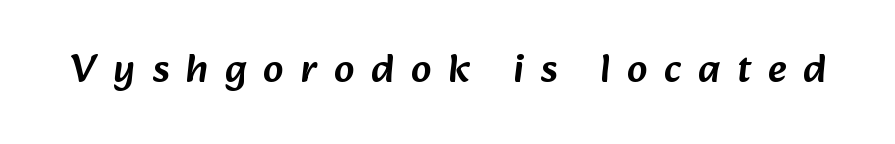
The image shows 41 px sans-serif type; set unusually wide letter spacing (+0.41 em), not underlined; low stroke contrast and a medium x-height.
